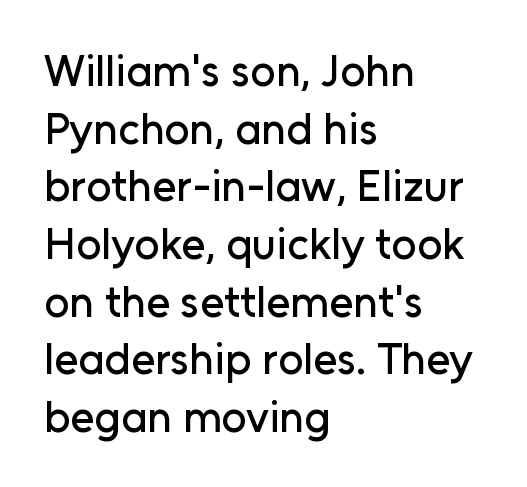
Q: Is the text italic (slanted)? A: No, it is upright.
Q: Is the typeface a serif or a sans-serif typeface? A: Sans-serif.
Q: Is the text underlined? A: No.
Q: How is the paragraph aligned? A: Left-aligned.
Q: Is the spacing between letters normal or unusually wide? A: Normal.
Q: Is the spacing between lines tight, normal or loose? A: Normal.
Q: Width (condensed, normal, or wide)? A: Normal.
Q: Stroke contrast? A: Low.
Q: x-height? A: Medium.
Q: Monospaced? A: No.
